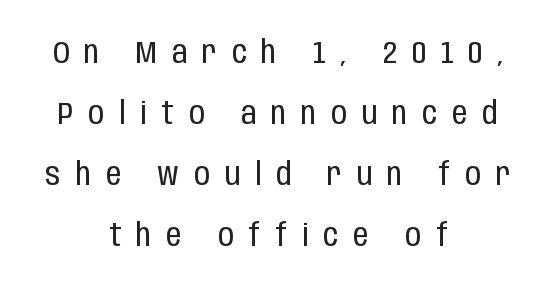
{"serif": "no", "italic": "no", "bold": "no", "weight": "regular", "width": "condensed", "stroke_contrast": "low", "x_height": "large", "monospaced": "no", "underline": "no", "align": "center", "line_spacing": "loose", "line_spacing_ratio": 1.97, "letter_spacing": "wide", "letter_spacing_em": 0.48, "glyph_px": 31}
